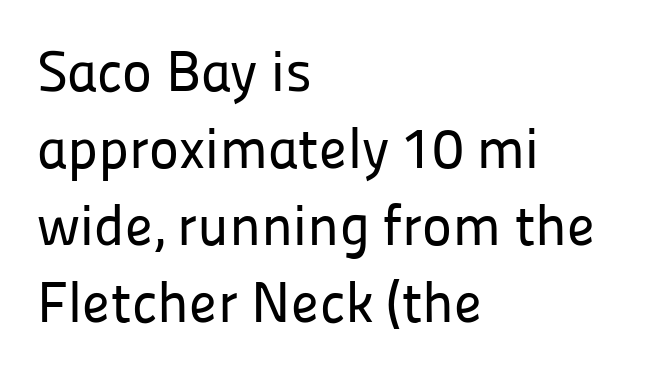
Line starts are locked; line ends wander. Look at the tracking — it's just the regular setting, nothing added. Descenders hang freely into open space. These lines are composed in type without serifs.
